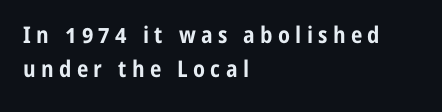
Q: Is the text bold? A: Yes.
Q: Is the text italic (slanted)? A: No, it is upright.
Q: Is the text underlined? A: No.
Q: How is the paragraph aligned? A: Left-aligned.
Q: Is the spacing between letters normal or unusually wide? A: Unusually wide.
Q: Is the spacing between lines tight, normal or loose? A: Normal.
